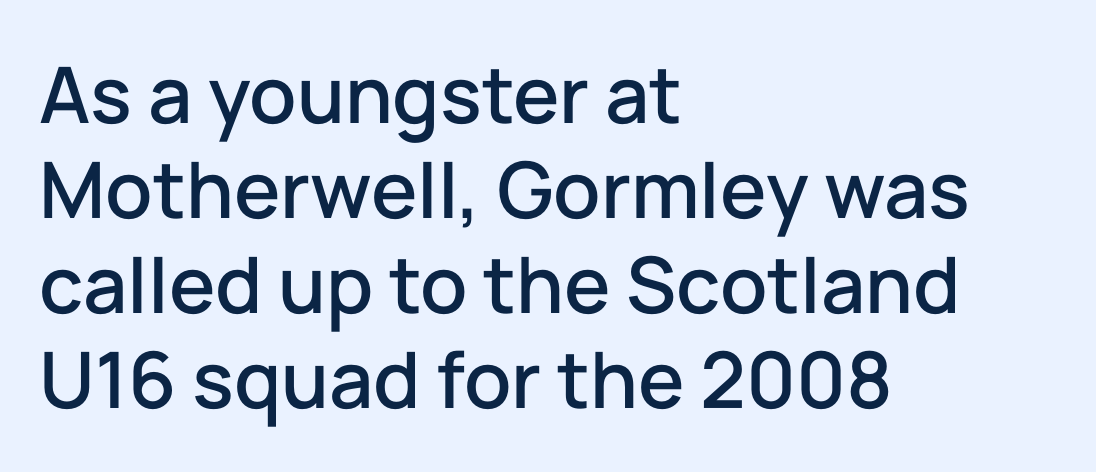
Q: Is the text italic (slanted)? A: No, it is upright.
Q: Is the typeface a serif or a sans-serif typeface? A: Sans-serif.
Q: Is the text underlined? A: No.
Q: How is the paragraph aligned? A: Left-aligned.
Q: Is the spacing between letters normal or unusually wide? A: Normal.
Q: Width (condensed, normal, or wide)? A: Normal.
Q: Stroke contrast? A: Low.
Q: x-height? A: Medium.
Q: Monospaced? A: No.
